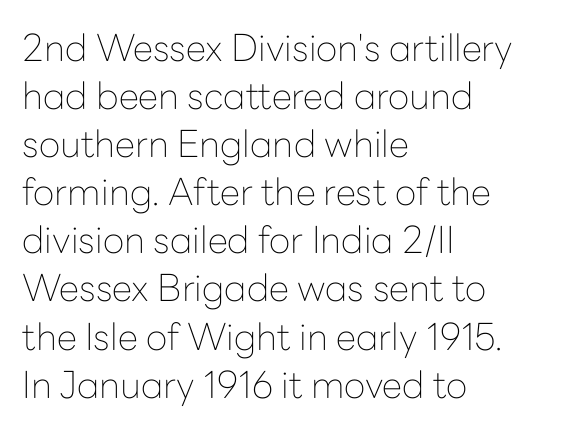
The letters stand straight up with perfectly vertical stems. Notice how the passage keeps a crisp vertical edge on the left only. A clean baseline with only descenders dipping below it. Nobody touched the tracking dial on this one.
